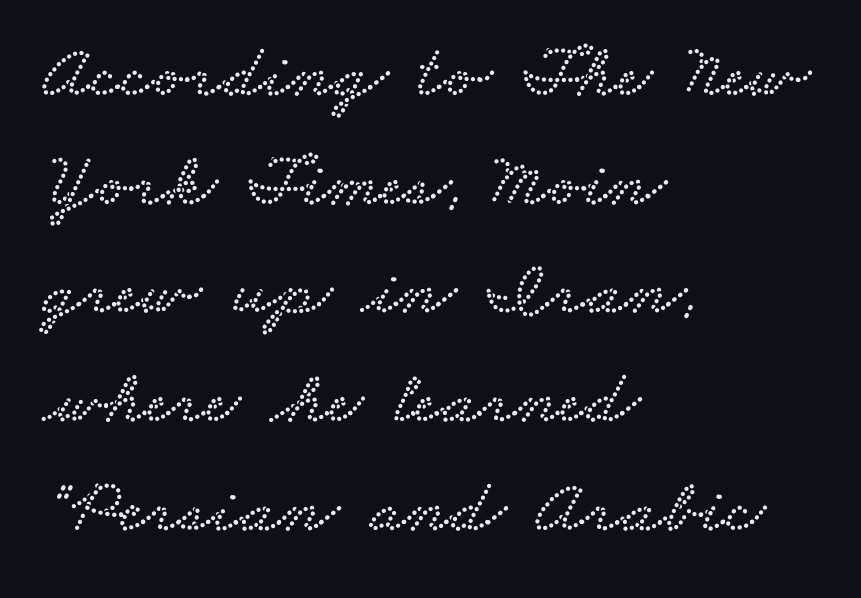
The image shows 76 px wide serif type; set left-aligned, normal line spacing (1.43x), normal letter spacing, not underlined; low stroke contrast and a small x-height.
